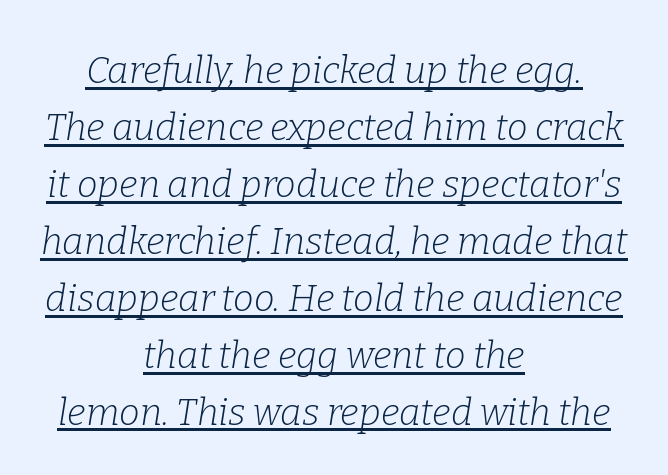
Q: Is the text bold? A: No.
Q: Is the text italic (slanted)? A: Yes, it leans right by about 9 degrees.
Q: Is the typeface a serif or a sans-serif typeface? A: Serif.
Q: Is the text underlined? A: Yes.
Q: How is the paragraph aligned? A: Centered.
Q: Is the spacing between letters normal or unusually wide? A: Normal.
Q: Is the spacing between lines tight, normal or loose? A: Normal.
Q: Width (condensed, normal, or wide)? A: Normal.
Q: Stroke contrast? A: Low.
Q: x-height? A: Medium.
Q: Monospaced? A: No.
